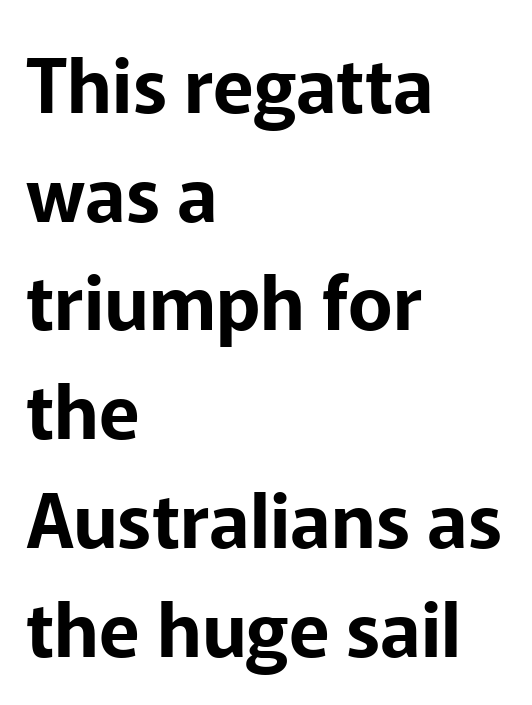
{"serif": "no", "italic": "no", "width": "normal", "stroke_contrast": "low", "x_height": "medium", "monospaced": "no", "underline": "no", "align": "left", "line_spacing": "normal", "line_spacing_ratio": 1.45, "letter_spacing": "normal", "letter_spacing_em": 0.0, "glyph_px": 75}
